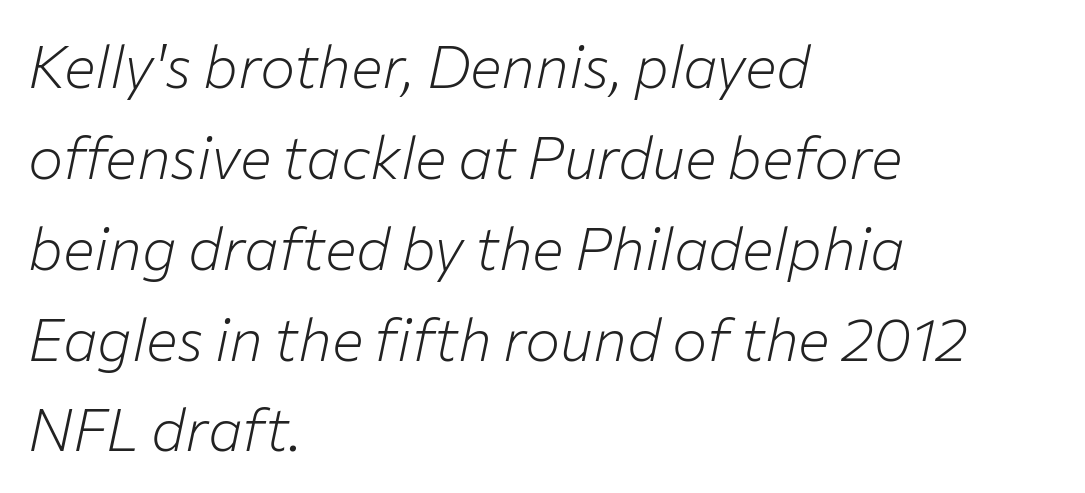
Q: Is the text bold? A: No.
Q: Is the text italic (slanted)? A: Yes, it leans right by about 12 degrees.
Q: Is the text underlined? A: No.
Q: How is the paragraph aligned? A: Left-aligned.
Q: Is the spacing between letters normal or unusually wide? A: Normal.
Q: Is the spacing between lines tight, normal or loose? A: Normal.
Q: Width (condensed, normal, or wide)? A: Normal.
Q: Stroke contrast? A: Low.
Q: x-height? A: Medium.
Q: Monospaced? A: No.
